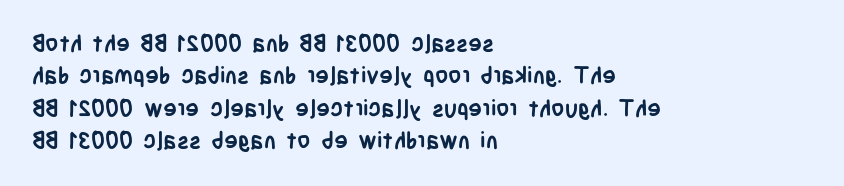
The space directly below the letters is spotless. A dark, heavy texture on the line: the type is bold. Every row of glyphs begins at an identical x-position on the left. Posture: vertical.
